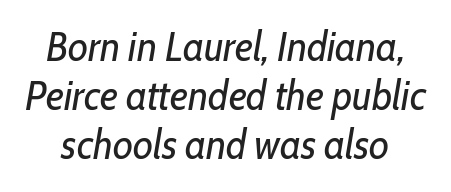
Q: Is the text bold? A: No.
Q: Is the text italic (slanted)? A: Yes, it leans right by about 10 degrees.
Q: Is the text underlined? A: No.
Q: Is the spacing between letters normal or unusually wide? A: Normal.
Q: Width (condensed, normal, or wide)? A: Condensed.
Q: Stroke contrast? A: Low.
Q: x-height? A: Medium.
Q: Monospaced? A: No.
